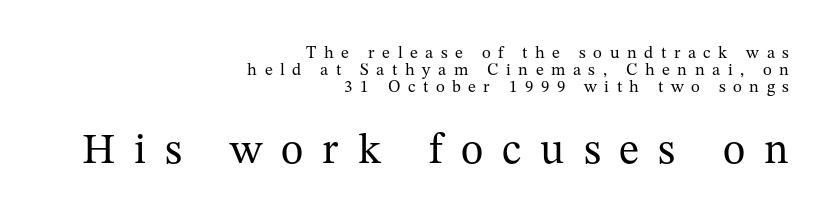
These lines were composed using upright roman letters. The tracking jumps out immediately: characters are airy and widely separated. Weight: not bold — regular or lighter. The font family rendered here belongs to the serif group.
